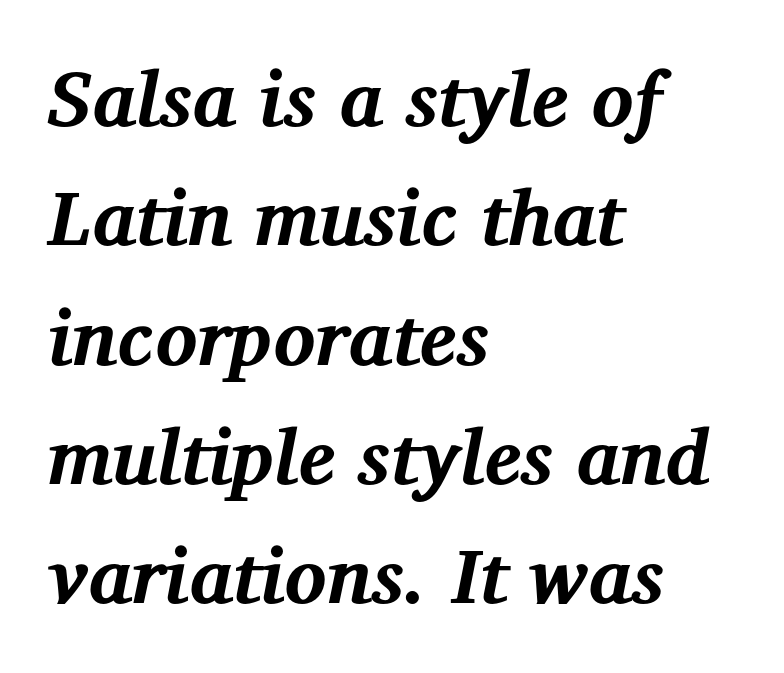
Q: Is the text bold? A: Yes.
Q: Is the text italic (slanted)? A: Yes, it leans right by about 12 degrees.
Q: Is the typeface a serif or a sans-serif typeface? A: Serif.
Q: Is the text underlined? A: No.
Q: How is the paragraph aligned? A: Left-aligned.
Q: Is the spacing between letters normal or unusually wide? A: Normal.
Q: Is the spacing between lines tight, normal or loose? A: Normal.
Q: Width (condensed, normal, or wide)? A: Normal.
Q: Stroke contrast? A: Medium.
Q: x-height? A: Medium.
Q: Monospaced? A: No.
